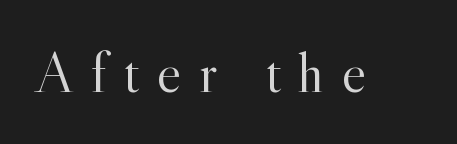
{"serif": "yes", "italic": "no", "bold": "no", "weight": "light", "width": "normal", "x_height": "small", "monospaced": "no", "underline": "no", "letter_spacing": "wide", "letter_spacing_em": 0.31, "glyph_px": 57}
